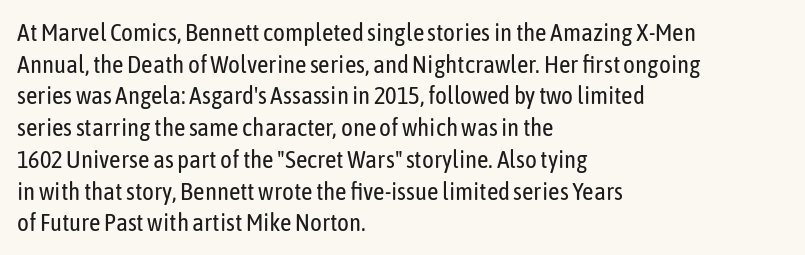
The characters are drawn with everyday or finer stroke widths. The string is rendered with underlining switched off. Leading matches the norm, producing a regular column. This sample uses plain, unmodified letter spacing.
